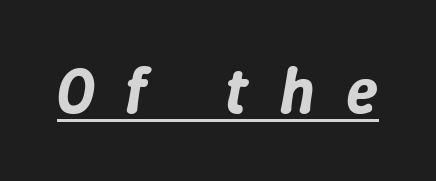
Loose tracking; the words dissolve into strings of separated letters. Spacing verdict: proportional, widths tailored to each character. It's the slanting kind of type. Honestly, the underline is the first thing you notice here.
